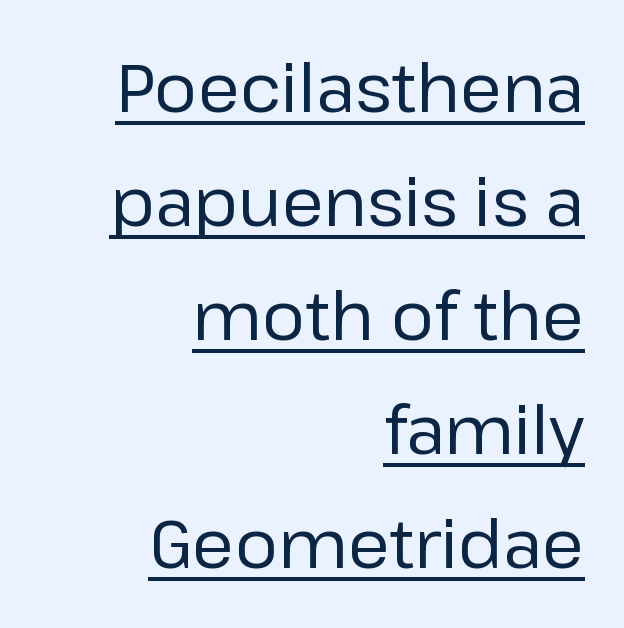
The image shows 67 px regular-weight sans-serif type, upright; set right-aligned, normal line spacing (1.7x), normal letter spacing, underlined; low stroke contrast and a medium x-height.
